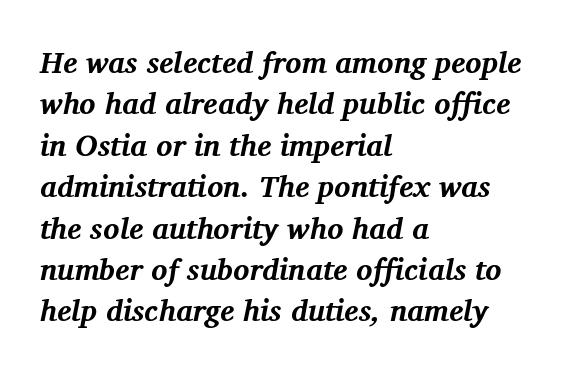
These lines keep a tight, regular rhythm from letter to letter. Typesetter's note: full bold, strokes at maximum text heaviness. You could not count columns in this text — the font is proportionally spaced. Plain, unruled lines of type. Does the lettering tilt? It does — this is italic.
